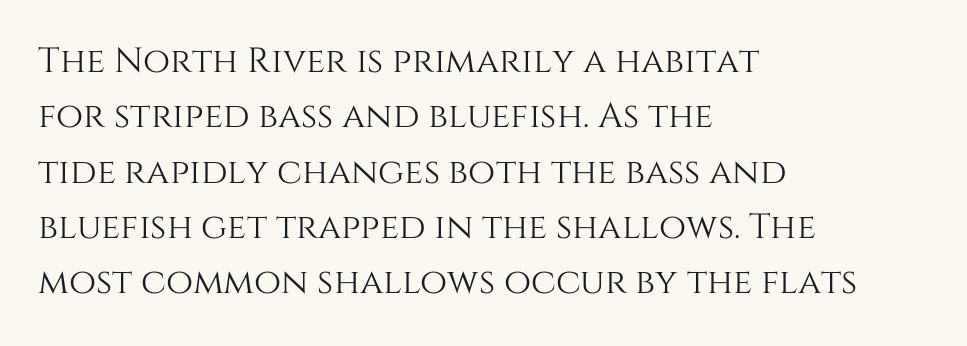
This rendering uses left alignment, leaving the right contour irregular. Each row of text sits above clean, open space. Do the characters align in a grid? No, the font is proportional. Vertical strokes here are truly vertical. Each word holds together tightly as a unit, with standard inter-letter gaps.
